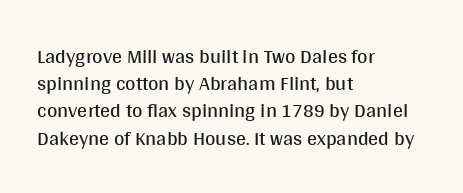
Q: Is the text bold? A: No.
Q: Is the text italic (slanted)? A: No, it is upright.
Q: Is the text underlined? A: No.
Q: How is the paragraph aligned? A: Left-aligned.
Q: Is the spacing between letters normal or unusually wide? A: Normal.
Q: Is the spacing between lines tight, normal or loose? A: Normal.
